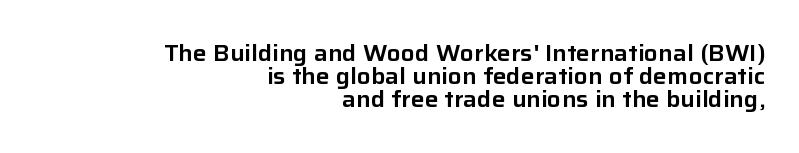
The passage is arranged like a letterhead date or caption credit — flush right. Honestly, the letter spacing is just normal — you wouldn't notice it. The lettering stays uniformly vertical, giving the passage a roman look. Check under the words: just untouched page. The passage shown stacks its lines with hardly any gap.
